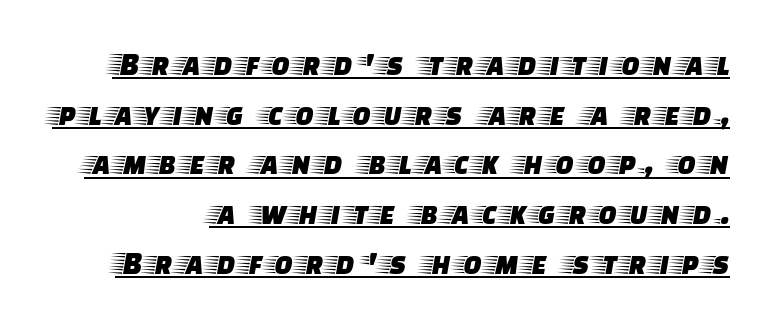
{"serif": "yes", "width": "wide", "stroke_contrast": "low", "x_height": "large", "monospaced": "no", "underline": "yes", "line_spacing": "normal", "line_spacing_ratio": 1.46, "glyph_px": 34}
